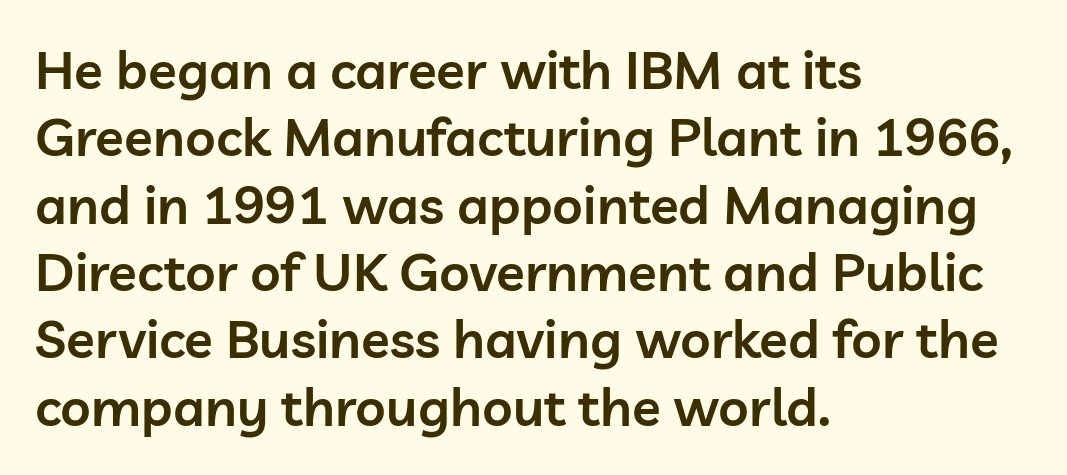
{"serif": "no", "italic": "no", "bold": "semi", "weight": "semibold", "width": "normal", "stroke_contrast": "low", "x_height": "medium", "monospaced": "no", "underline": "no", "align": "left", "line_spacing": "normal", "line_spacing_ratio": 1.27, "letter_spacing": "normal", "letter_spacing_em": 0.0, "glyph_px": 53}
